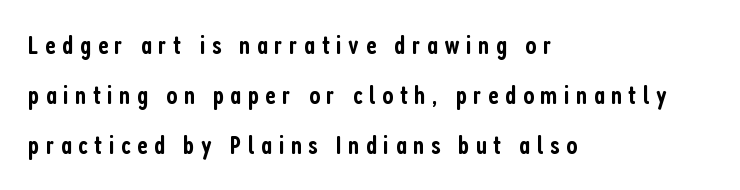
The image shows 26 px text type, upright; set left-aligned, loose line spacing (1.93x), unusually wide letter spacing (+0.25 em), not underlined.
